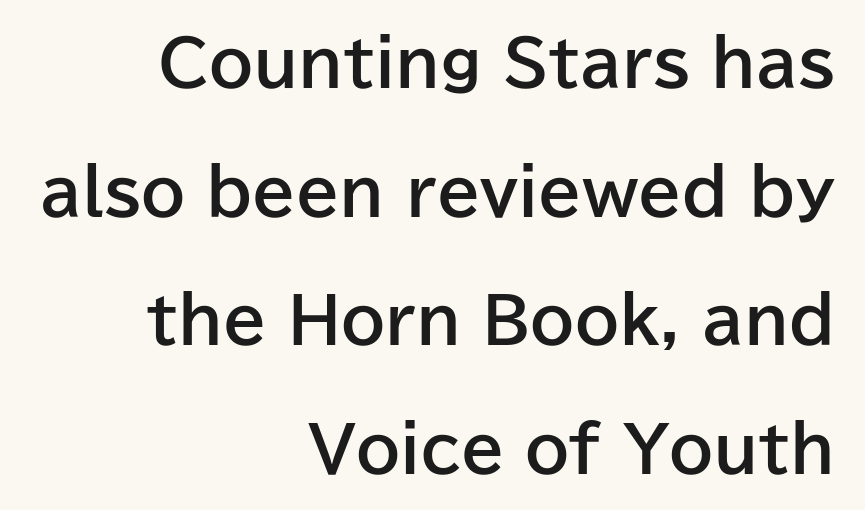
{"serif": "no", "italic": "no", "bold": "yes", "weight": "bold", "width": "normal", "stroke_contrast": "low", "x_height": "medium", "monospaced": "no", "underline": "no", "align": "right", "line_spacing": "loose", "line_spacing_ratio": 2.04, "letter_spacing": "normal", "letter_spacing_em": 0.0, "glyph_px": 63}
